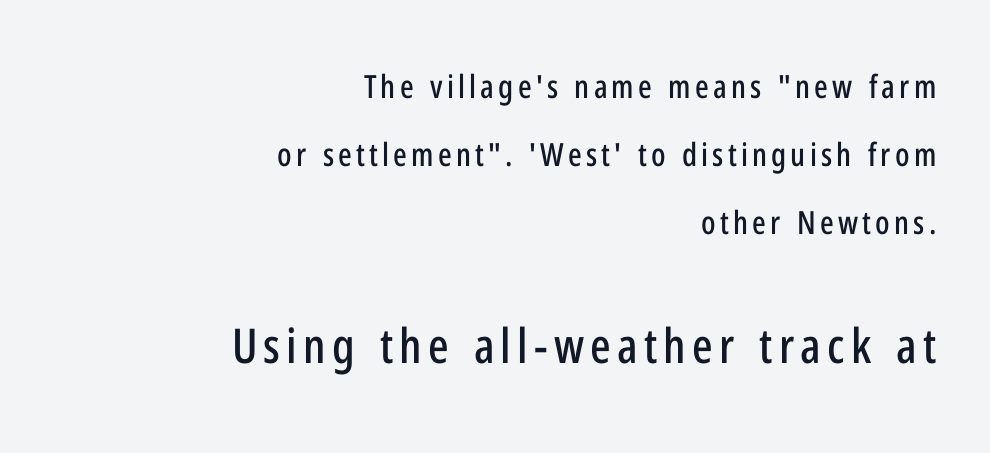
Q: Is the text italic (slanted)? A: No, it is upright.
Q: Is the typeface a serif or a sans-serif typeface? A: Sans-serif.
Q: Is the text underlined? A: No.
Q: How is the paragraph aligned? A: Right-aligned.
Q: Is the spacing between lines tight, normal or loose? A: Loose.
Q: Which block of text is set in a larger size, the first (top) or the second (bottom)? A: The second (bottom) one.
Q: Width (condensed, normal, or wide)? A: Condensed.
Q: Stroke contrast? A: Low.
Q: x-height? A: Medium.
Q: Monospaced? A: No.
